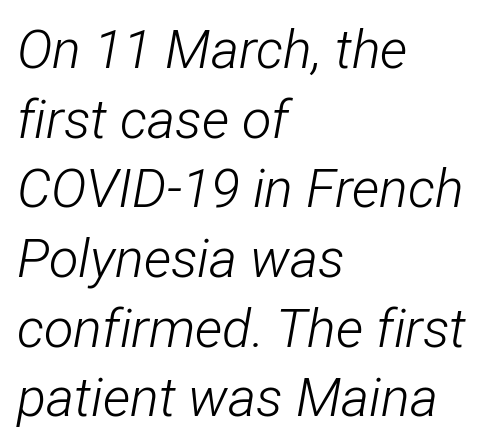
Q: Is the text bold? A: No.
Q: Is the text italic (slanted)? A: Yes, it leans right by about 12 degrees.
Q: Is the text underlined? A: No.
Q: How is the paragraph aligned? A: Left-aligned.
Q: Is the spacing between letters normal or unusually wide? A: Normal.
Q: Is the spacing between lines tight, normal or loose? A: Normal.
Q: Width (condensed, normal, or wide)? A: Condensed.
Q: Stroke contrast? A: Low.
Q: x-height? A: Medium.
Q: Monospaced? A: No.
